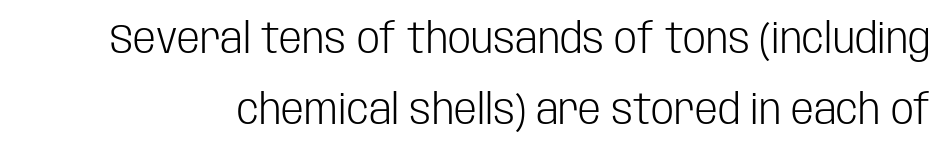
{"serif": "no", "italic": "no", "bold": "no", "weight": "light", "width": "condensed", "stroke_contrast": "low", "x_height": "large", "monospaced": "no", "underline": "no", "line_spacing_ratio": 1.73, "letter_spacing": "normal", "letter_spacing_em": 0.0, "glyph_px": 41}
